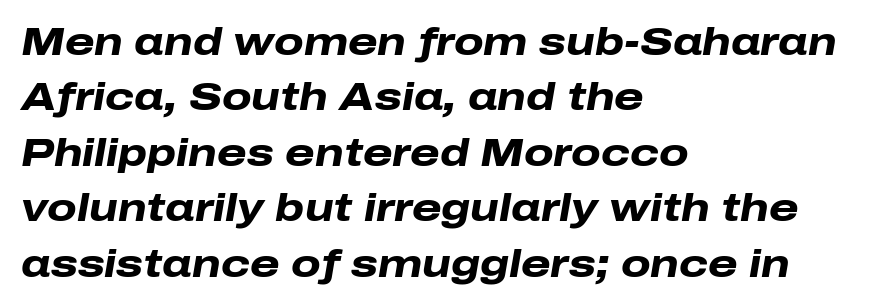
Q: Is the text bold? A: Yes.
Q: Is the text italic (slanted)? A: Yes, it leans right by about 10 degrees.
Q: Is the text underlined? A: No.
Q: How is the paragraph aligned? A: Left-aligned.
Q: Is the spacing between letters normal or unusually wide? A: Normal.
Q: Is the spacing between lines tight, normal or loose? A: Normal.
Q: Width (condensed, normal, or wide)? A: Wide.
Q: Stroke contrast? A: Low.
Q: x-height? A: Medium.
Q: Monospaced? A: No.
